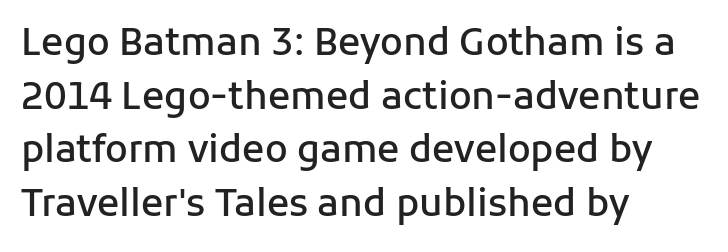
The image shows 37 px semibold sans-serif type, upright; set left-aligned, normal line spacing (1.45x), normal letter spacing, not underlined; low stroke contrast and a medium x-height.
